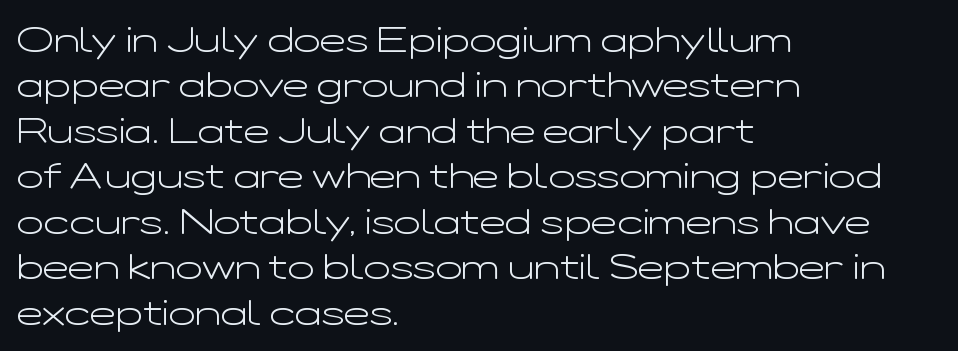
Q: Is the text bold? A: No.
Q: Is the text italic (slanted)? A: No, it is upright.
Q: Is the typeface a serif or a sans-serif typeface? A: Sans-serif.
Q: Is the text underlined? A: No.
Q: How is the paragraph aligned? A: Left-aligned.
Q: Is the spacing between letters normal or unusually wide? A: Normal.
Q: Is the spacing between lines tight, normal or loose? A: Normal.
Q: Width (condensed, normal, or wide)? A: Wide.
Q: Stroke contrast? A: Low.
Q: x-height? A: Medium.
Q: Monospaced? A: No.
